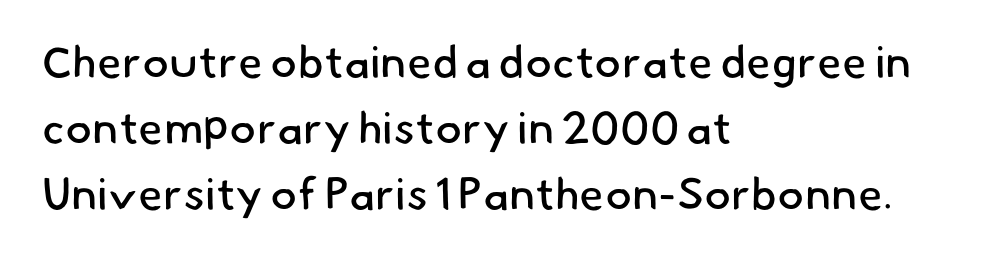
{"serif": "no", "bold": "no", "weight": "regular", "width": "normal", "stroke_contrast": "low", "x_height": "small", "monospaced": "no", "underline": "no", "align": "left", "line_spacing": "normal", "line_spacing_ratio": 1.47, "letter_spacing": "normal", "letter_spacing_em": 0.0, "glyph_px": 45}
